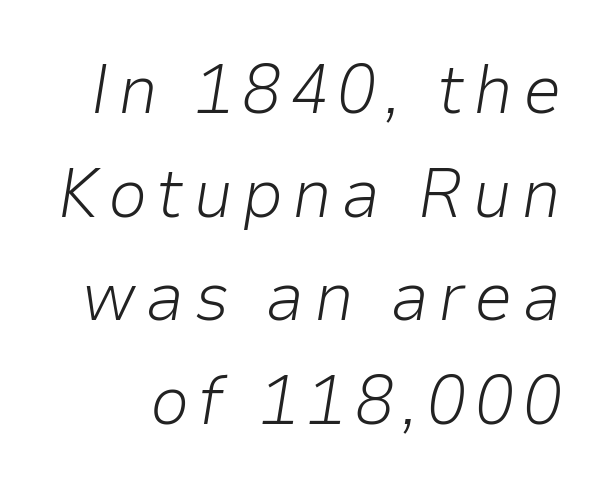
{"italic": "yes", "lean": "right", "slant_degrees": 9, "bold": "no", "weight": "light", "width": "normal", "stroke_contrast": "low", "x_height": "medium", "monospaced": "no", "underline": "no", "line_spacing": "normal", "line_spacing_ratio": 1.48, "glyph_px": 70}
